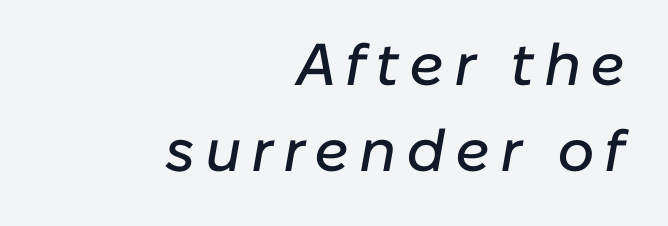
Q: Is the text italic (slanted)? A: Yes, it leans right by about 10 degrees.
Q: Is the text underlined? A: No.
Q: How is the paragraph aligned? A: Right-aligned.
Q: Is the spacing between lines tight, normal or loose? A: Normal.
Q: Width (condensed, normal, or wide)? A: Normal.
Q: Stroke contrast? A: Low.
Q: x-height? A: Medium.
Q: Monospaced? A: No.
